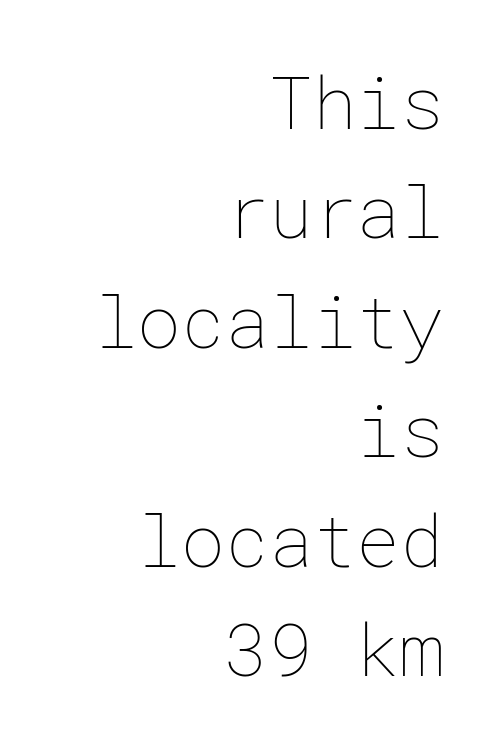
Q: Is the text bold? A: No.
Q: Is the text italic (slanted)? A: No, it is upright.
Q: Is the text underlined? A: No.
Q: How is the paragraph aligned? A: Right-aligned.
Q: Is the spacing between letters normal or unusually wide? A: Normal.
Q: Is the spacing between lines tight, normal or loose? A: Normal.
Q: Width (condensed, normal, or wide)? A: Normal.
Q: Stroke contrast? A: Low.
Q: x-height? A: Medium.
